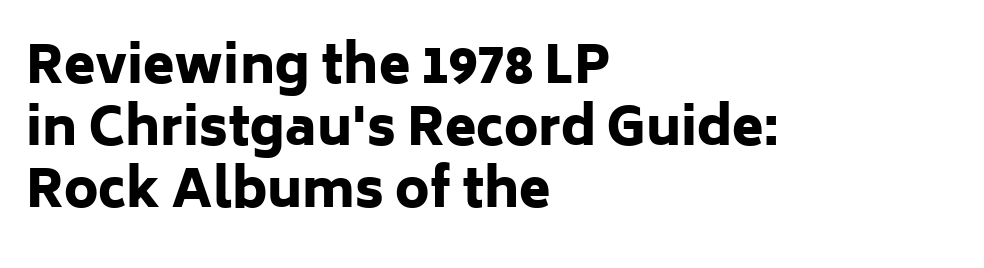
Q: Is the text bold? A: Yes.
Q: Is the text italic (slanted)? A: No, it is upright.
Q: Is the typeface a serif or a sans-serif typeface? A: Sans-serif.
Q: Is the text underlined? A: No.
Q: How is the paragraph aligned? A: Left-aligned.
Q: Is the spacing between letters normal or unusually wide? A: Normal.
Q: Width (condensed, normal, or wide)? A: Normal.
Q: Stroke contrast? A: Low.
Q: x-height? A: Medium.
Q: Monospaced? A: No.
